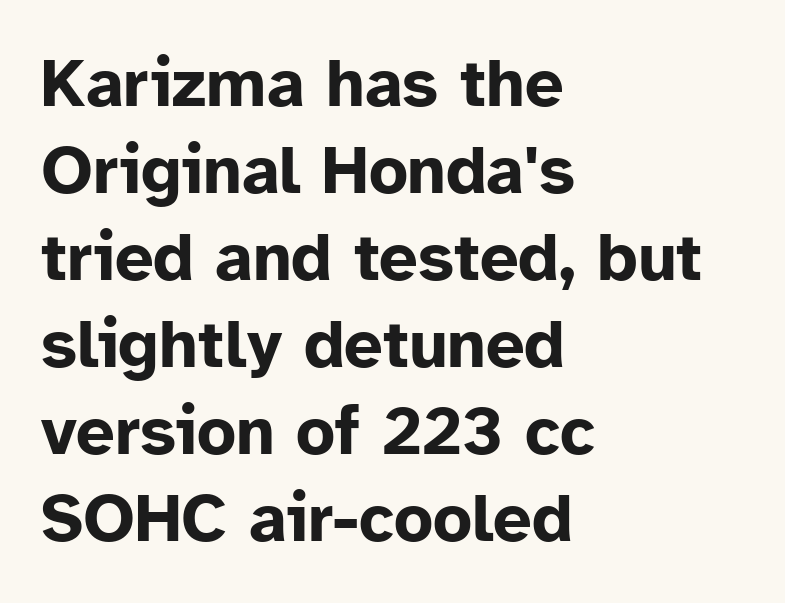
{"serif": "no", "italic": "no", "bold": "yes", "weight": "bold", "width": "normal", "stroke_contrast": "low", "x_height": "medium", "monospaced": "no", "underline": "no", "align": "left", "line_spacing": "normal", "line_spacing_ratio": 1.28, "letter_spacing": "normal", "letter_spacing_em": 0.0, "glyph_px": 68}
